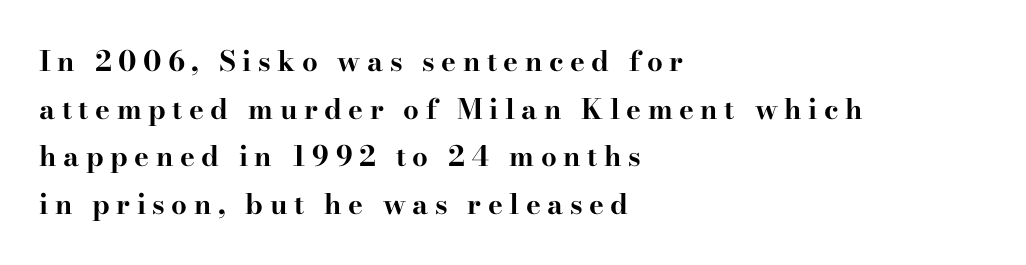
{"serif": "yes", "italic": "no", "bold": "yes", "weight": "bold", "width": "wide", "stroke_contrast": "high", "x_height": "small", "monospaced": "no", "underline": "no", "align": "left", "line_spacing": "normal", "line_spacing_ratio": 1.7, "letter_spacing": "wide", "letter_spacing_em": 0.23, "glyph_px": 28}
